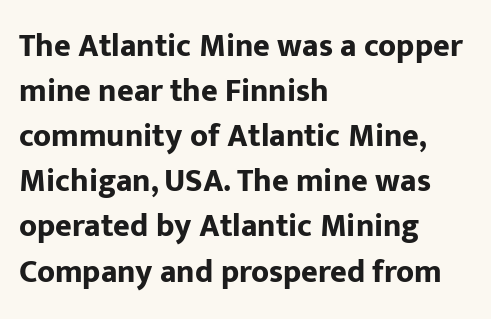
The letters advance in unequal steps, a hallmark of proportional type. In CSS terms this would be text-align: left. Words appear dense and cohesive because spacing is normal. A typesetter would label this face a sans. Descenders hang freely into open space.
